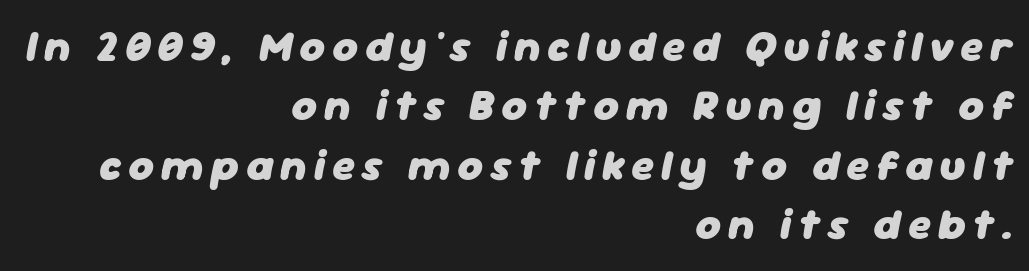
The image shows 43 px heavy type, italic (leaning right); set right-aligned, normal line spacing (1.38x), not underlined; low stroke contrast and a medium x-height.
